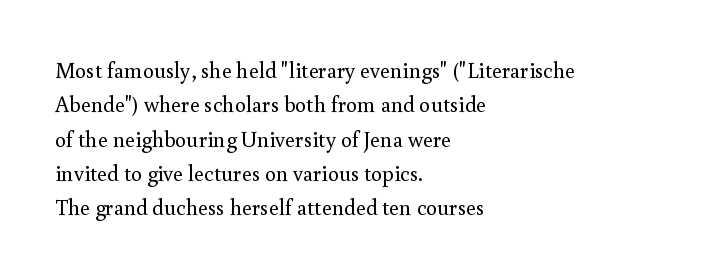
Q: Is the text bold? A: No.
Q: Is the text italic (slanted)? A: No, it is upright.
Q: Is the text underlined? A: No.
Q: How is the paragraph aligned? A: Left-aligned.
Q: Is the spacing between letters normal or unusually wide? A: Normal.
Q: Is the spacing between lines tight, normal or loose? A: Normal.
